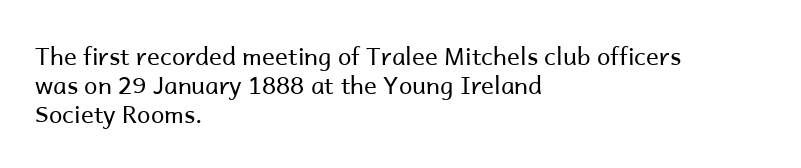
{"italic": "no", "bold": "no", "underline": "no", "align": "left", "line_spacing_ratio": 1.2, "letter_spacing": "normal", "letter_spacing_em": 0.0, "glyph_px": 24}
